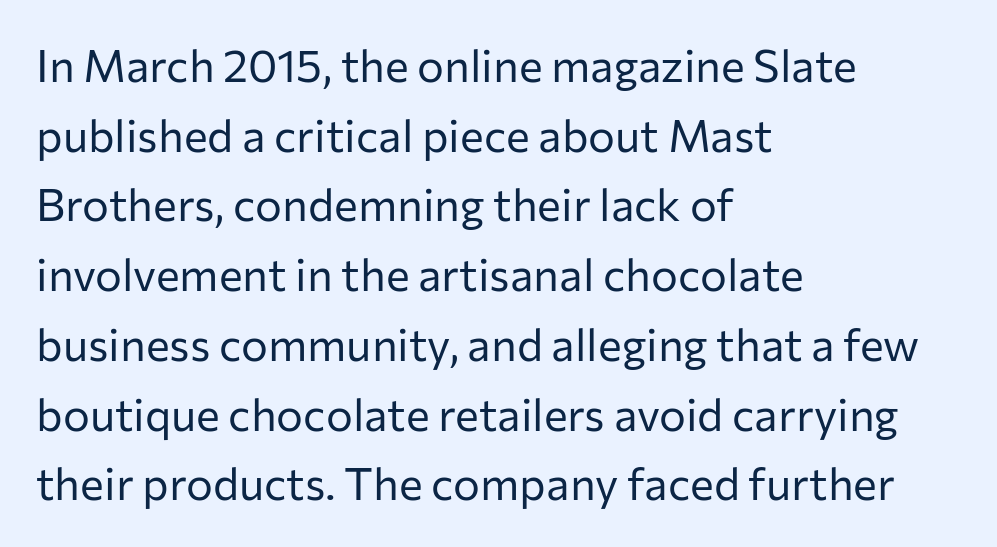
Q: Is the text bold? A: No.
Q: Is the text italic (slanted)? A: No, it is upright.
Q: Is the typeface a serif or a sans-serif typeface? A: Sans-serif.
Q: Is the text underlined? A: No.
Q: How is the paragraph aligned? A: Left-aligned.
Q: Is the spacing between letters normal or unusually wide? A: Normal.
Q: Is the spacing between lines tight, normal or loose? A: Normal.
Q: Width (condensed, normal, or wide)? A: Normal.
Q: Stroke contrast? A: Low.
Q: x-height? A: Medium.
Q: Monospaced? A: No.
